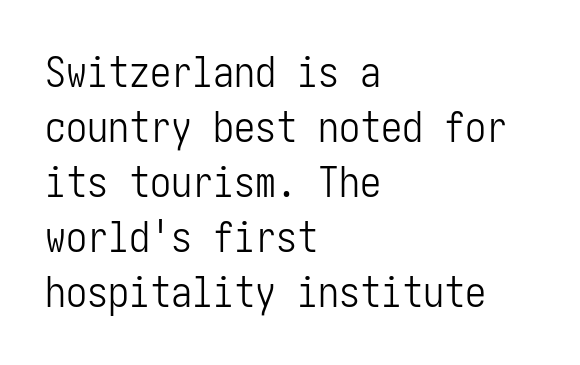
One glance says typical: line gaps are just what's usual. Unmarked baselines from the first word to the last. Ink coverage per letter is moderate at most. You could call the tracking neutral — neither tight nor loose. You can tell from the bare stems that sans-serif type was used. The axis of the letterforms is exactly vertical.
